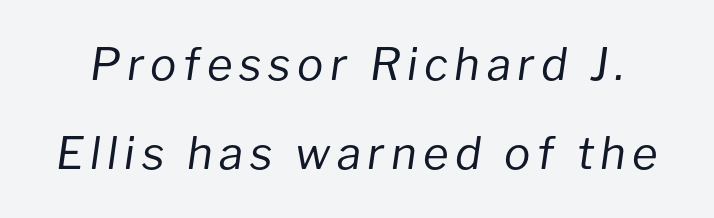
Character widths vary here, with narrow letters taking less room than wide ones. The typeface has the unassuming heft of standard copy or less. Underline: absent. The face used here has a pronounced slope to its letters. Students, observe: this is what heavily led, spacious text looks like.
